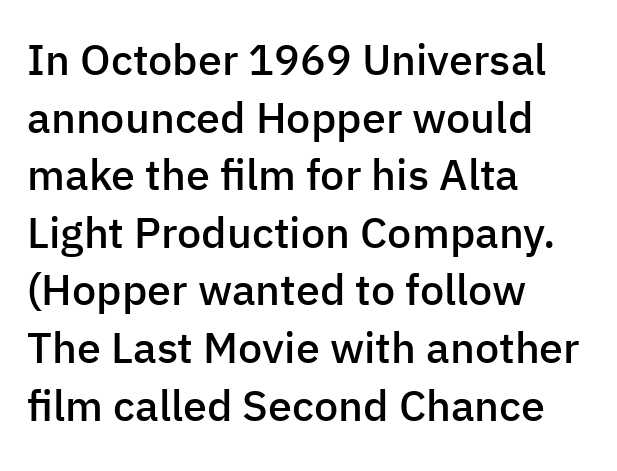
The image shows 43 px semibold sans-serif type, upright; set left-aligned, normal line spacing (1.34x), normal letter spacing, not underlined; low stroke contrast and a medium x-height.
